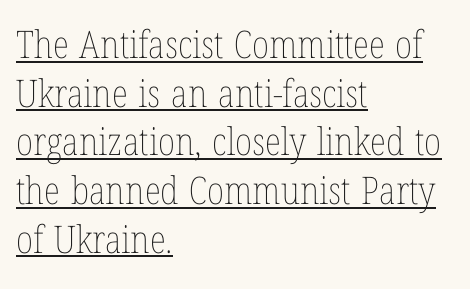
{"italic": "no", "bold": "no", "weight": "thin", "width": "condensed", "stroke_contrast": "low", "x_height": "medium", "monospaced": "no", "underline": "yes", "align": "left", "line_spacing": "normal", "line_spacing_ratio": 1.28, "letter_spacing": "normal", "letter_spacing_em": 0.0, "glyph_px": 38}
